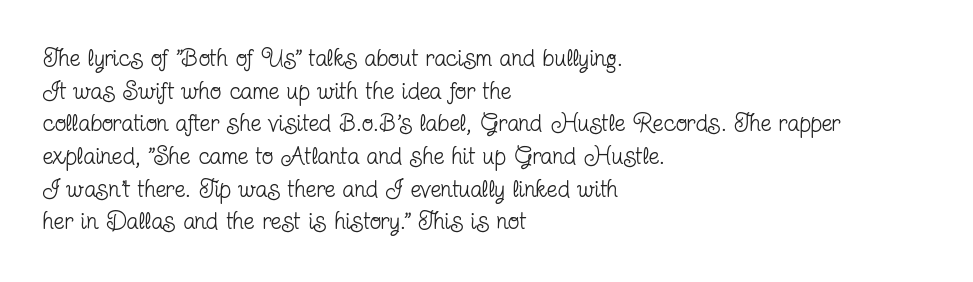
{"italic": "no", "bold": "no", "underline": "no", "align": "left", "line_spacing": "normal", "line_spacing_ratio": 1.36, "letter_spacing": "normal", "letter_spacing_em": 0.0, "glyph_px": 24}
